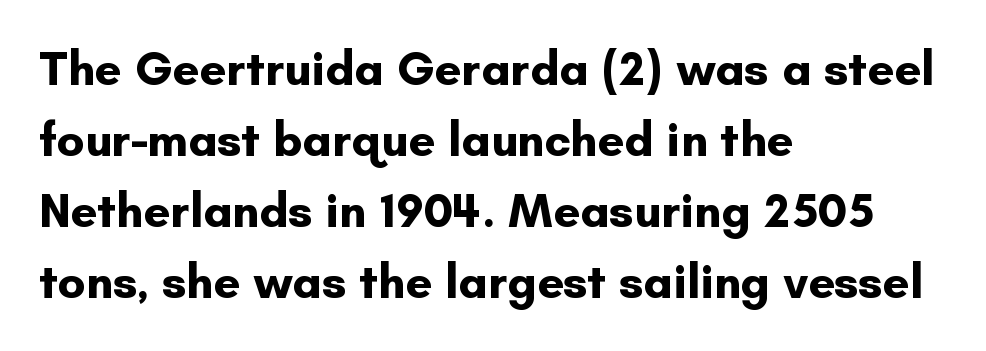
Bare-footed words on every line. Short note: letters normally spaced. The designer went with a sans here, leaving each stem footless. The setting favours the left margin, as ordinary paragraphs usually do. You could not count columns in this text — the font is proportionally spaced. This block has exactly the height ordinary leading produces.
